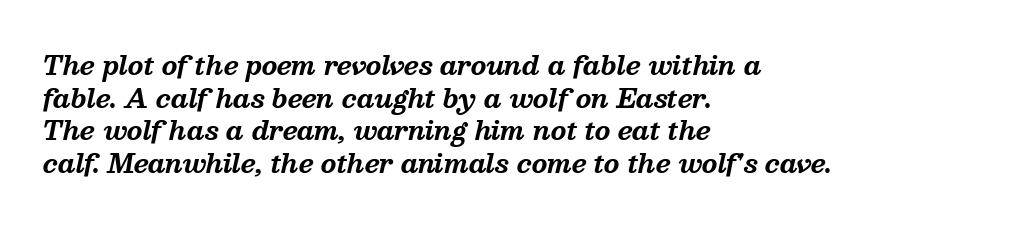
In CSS terms this would be text-align: left. Anything drawn beneath the words? Only blank space. Quick note: italic. Set as a true bold cut, around the 700 mark. A normal amount of white space separates one row of letters from the next.
